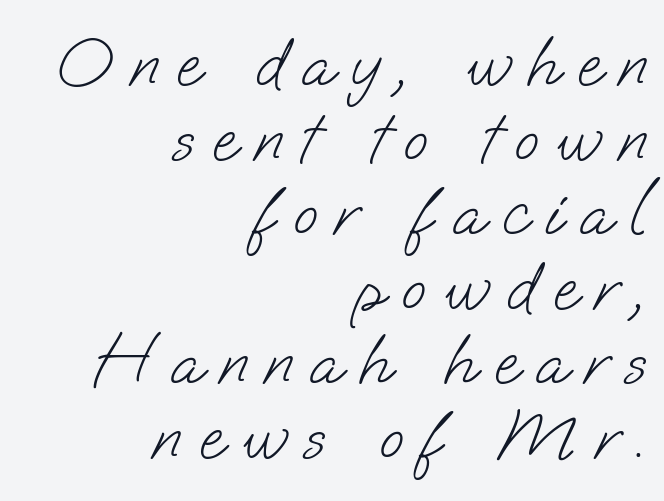
Vertically, the passage feels compressed, each row crowding the next. The horizontal fit of the characters is loose and conspicuously gappy. The baseline area is clear. The letters carry no serifs — their stems end cleanly without finishing strokes. Horizontally, the lines are justified to the trailing edge only.
